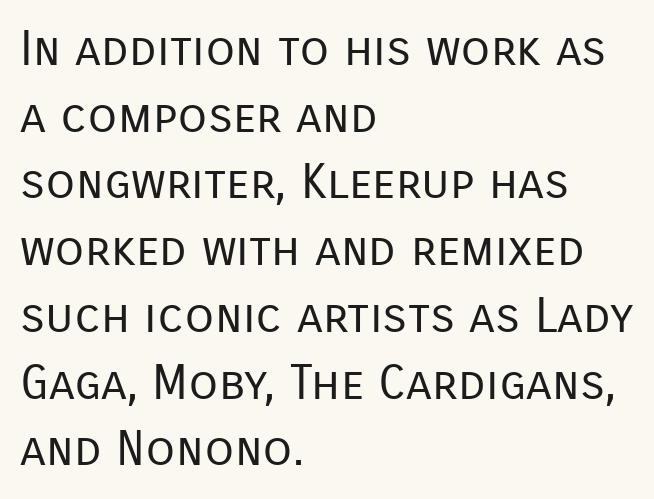
The image shows 48 px regular-weight sans-serif type, upright; set left-aligned, normal line spacing (1.39x), normal letter spacing, not underlined; low stroke contrast and a medium x-height.
